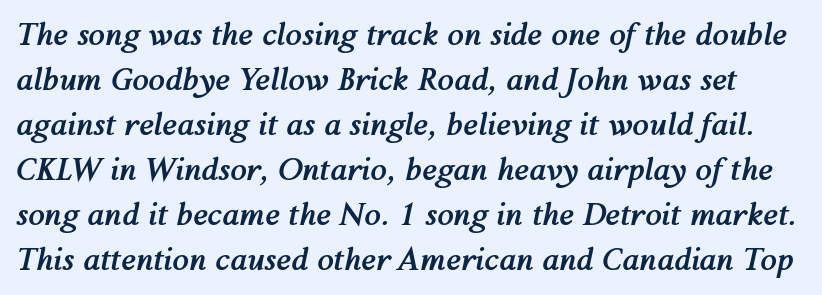
Q: Is the text bold? A: Yes.
Q: Is the text italic (slanted)? A: Yes, it leans right by about 12 degrees.
Q: Is the text underlined? A: No.
Q: Is the spacing between letters normal or unusually wide? A: Normal.
Q: Is the spacing between lines tight, normal or loose? A: Normal.
Q: Width (condensed, normal, or wide)? A: Normal.
Q: Stroke contrast? A: Medium.
Q: x-height? A: Medium.
Q: Monospaced? A: No.
